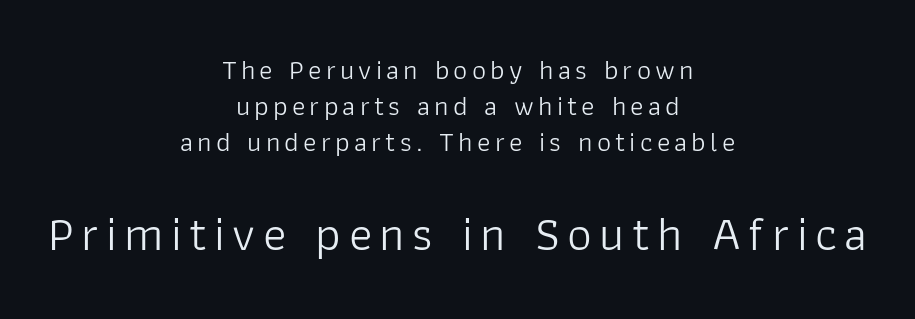
Students, observe: this is what conventionally led text looks like. Stems here are at most as thick as an everyday book face. Think of a printed novel: that variable character pitch is what you see here. Look at the glyph heights: the lower group is clearly the bigger setting.
